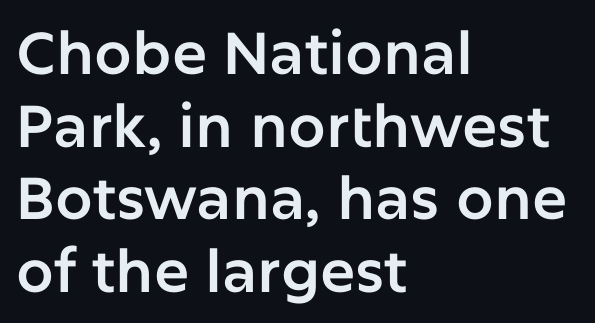
The rendering shows plain stroke endings on the letterforms — a sans-serif design. Every row of glyphs begins at an identical x-position on the left. Do the letters lean? They stand straight. Is the letter spacing exaggerated? No — it looks like the ordinary default. Has an underline been added? It has not. Spacing verdict: proportional, widths tailored to each character.
